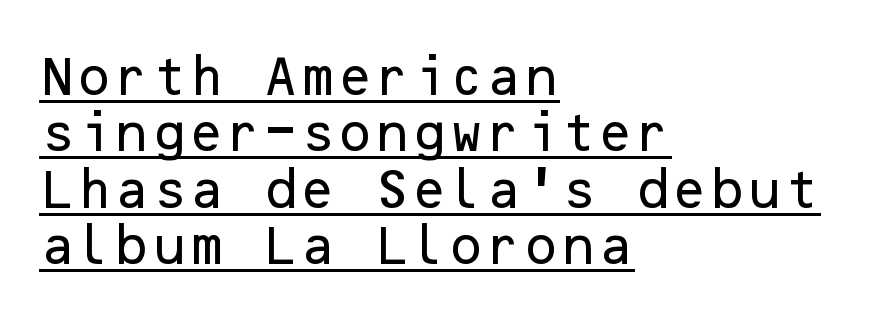
Q: Is the text italic (slanted)? A: No, it is upright.
Q: Is the typeface a serif or a sans-serif typeface? A: Sans-serif.
Q: Is the text underlined? A: Yes.
Q: How is the paragraph aligned? A: Left-aligned.
Q: Is the spacing between letters normal or unusually wide? A: Normal.
Q: Is the spacing between lines tight, normal or loose? A: Normal.
Q: Width (condensed, normal, or wide)? A: Normal.
Q: Stroke contrast? A: Low.
Q: x-height? A: Medium.
